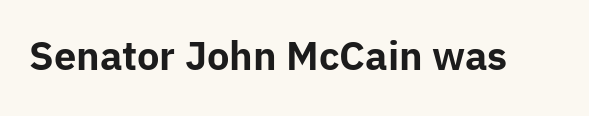
Q: Is the text bold? A: Yes.
Q: Is the text italic (slanted)? A: No, it is upright.
Q: Is the typeface a serif or a sans-serif typeface? A: Sans-serif.
Q: Is the text underlined? A: No.
Q: Is the spacing between letters normal or unusually wide? A: Normal.
Q: Width (condensed, normal, or wide)? A: Normal.
Q: Stroke contrast? A: Low.
Q: x-height? A: Medium.
Q: Monospaced? A: No.
